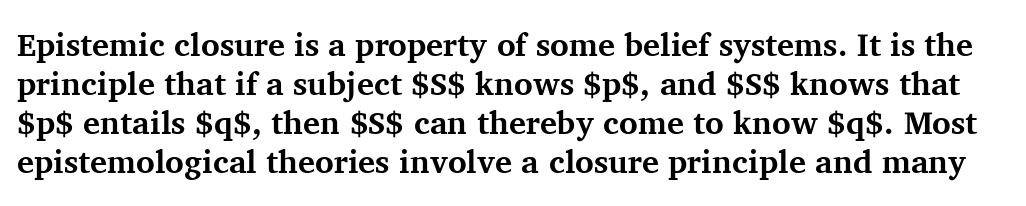
The image shows 32 px bold serif type, upright; set line spacing 1.22x, normal letter spacing, not underlined; medium stroke contrast and a medium x-height.
